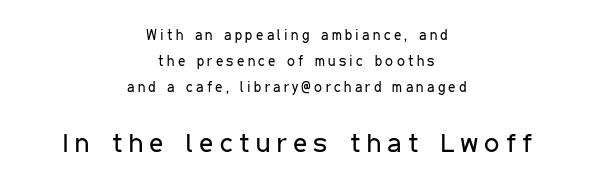
The image shows 27 px text type, upright; set centered, line spacing 1.87x, unusually wide letter spacing (+0.24 em), not underlined; the second (bottom) block is 1.93x larger.
